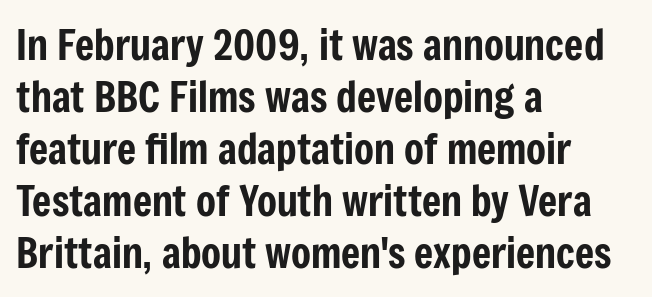
{"serif": "no", "italic": "no", "width": "condensed", "stroke_contrast": "low", "x_height": "medium", "monospaced": "no", "underline": "no", "align": "left", "line_spacing": "normal", "line_spacing_ratio": 1.27, "letter_spacing": "normal", "letter_spacing_em": 0.0, "glyph_px": 41}
